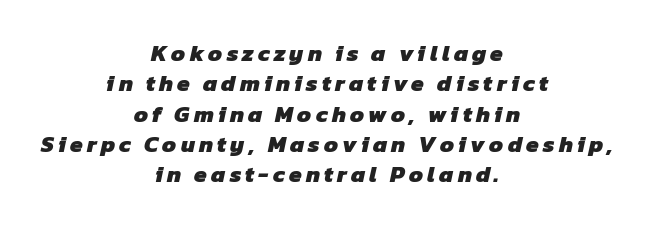
Is there much room between lines? A standard amount, neither cramped nor airy. Casual observation: everything's sitting right in the middle. This is heavy type, rendered in bold. Beneath every word, the page is bare.
